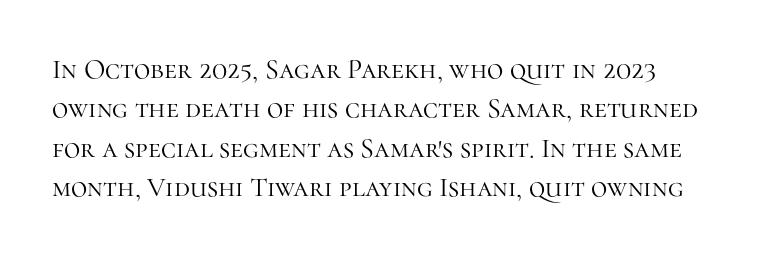
Q: Is the text bold? A: No.
Q: Is the text italic (slanted)? A: No, it is upright.
Q: Is the typeface a serif or a sans-serif typeface? A: Serif.
Q: Is the text underlined? A: No.
Q: Is the spacing between letters normal or unusually wide? A: Normal.
Q: Is the spacing between lines tight, normal or loose? A: Normal.
Q: Width (condensed, normal, or wide)? A: Normal.
Q: Stroke contrast? A: High.
Q: x-height? A: Medium.
Q: Monospaced? A: No.
